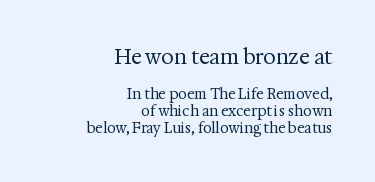
The image shows 20 px text type, upright; set right-aligned, line spacing 1.23x, normal letter spacing, not underlined; the first (top) block is 1.43x larger.
